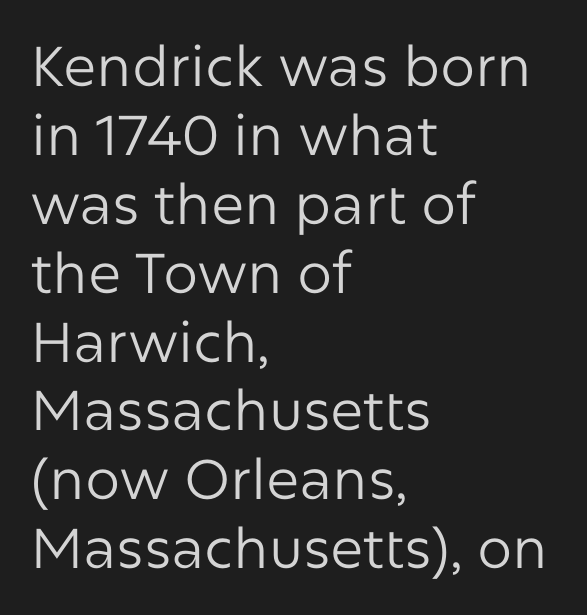
Do the letters lean? They stand straight. Compared with typical body copy, the letter spacing here is the same. Think of a printed novel: that variable character pitch is what you see here. The letterforms sit at book weight or below. If you drew a ruler down the left edge, every line would touch it. Letters rest on an invisible, unmarked baseline.
